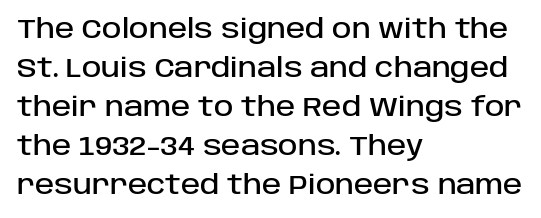
Q: Is the text italic (slanted)? A: No, it is upright.
Q: Is the text underlined? A: No.
Q: How is the paragraph aligned? A: Left-aligned.
Q: Is the spacing between letters normal or unusually wide? A: Normal.
Q: Is the spacing between lines tight, normal or loose? A: Normal.
